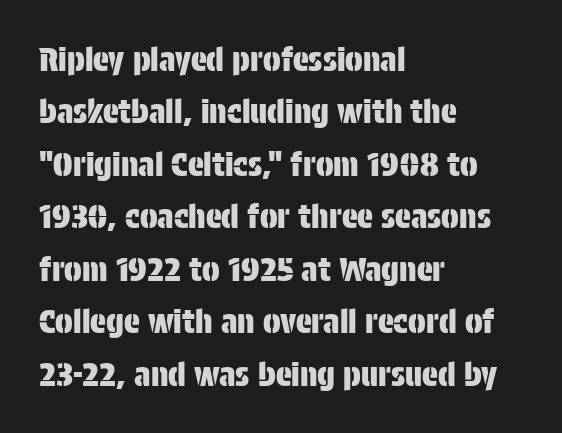
Here the designer chose a conventional face with non-uniform glyph widths. Vertical strokes here are truly vertical. Observe the absence of serifs on each vertical stroke in this sample. Only glyphs here, with clear space below each row. Which margin do the lines hug? The left one — the right edge is uneven. These lines keep a tight, regular rhythm from letter to letter.
